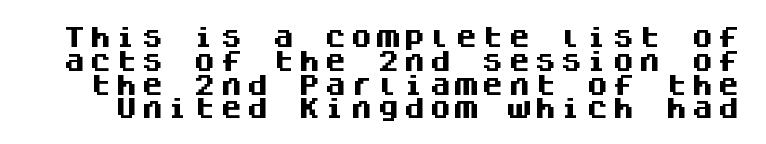
Q: Is the text bold? A: Yes.
Q: Is the text italic (slanted)? A: No, it is upright.
Q: Is the text underlined? A: No.
Q: Is the spacing between lines tight, normal or loose? A: Tight.
